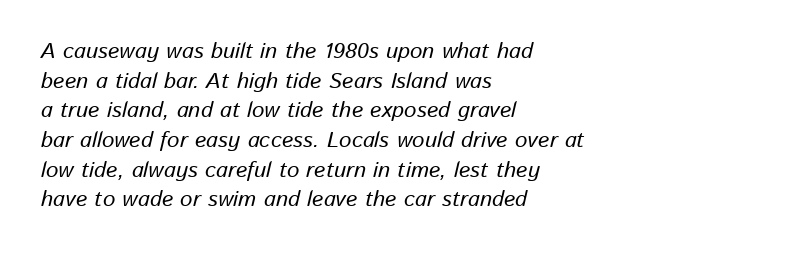
Spacing between characters is what you'd get straight out of the box. The rag falls on the right side of this text block. The specimen omits any rule beneath the text block's lines. Style check: oblique. Normally led — the rows are evenly, conventionally spaced.
